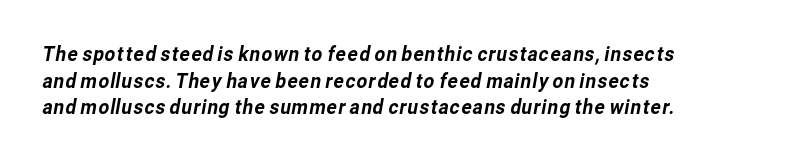
The image shows 21 px text type; set left-aligned, normal line spacing (1.27x), normal letter spacing, not underlined.
